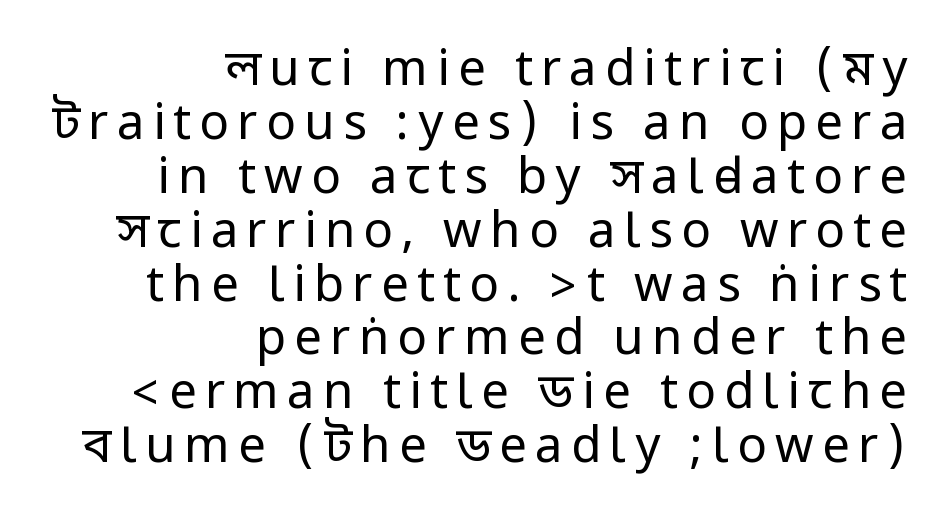
Q: Is the text bold? A: No.
Q: Is the text italic (slanted)? A: No, it is upright.
Q: Is the typeface a serif or a sans-serif typeface? A: Sans-serif.
Q: Is the text underlined? A: No.
Q: How is the paragraph aligned? A: Right-aligned.
Q: Is the spacing between lines tight, normal or loose? A: Tight.
Q: Width (condensed, normal, or wide)? A: Condensed.
Q: Stroke contrast? A: Low.
